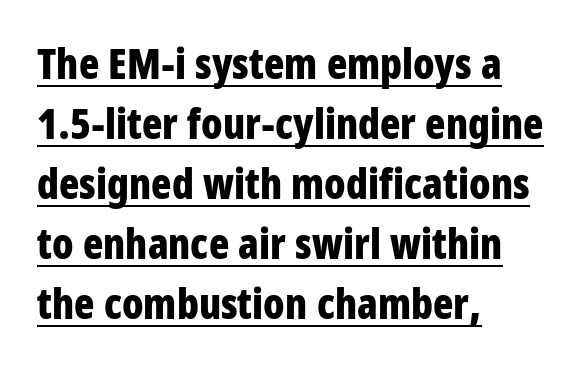
Q: Is the text bold? A: Yes.
Q: Is the text italic (slanted)? A: No, it is upright.
Q: Is the typeface a serif or a sans-serif typeface? A: Sans-serif.
Q: Is the text underlined? A: Yes.
Q: How is the paragraph aligned? A: Left-aligned.
Q: Is the spacing between letters normal or unusually wide? A: Normal.
Q: Is the spacing between lines tight, normal or loose? A: Normal.
Q: Width (condensed, normal, or wide)? A: Condensed.
Q: Stroke contrast? A: Low.
Q: x-height? A: Large.
Q: Monospaced? A: No.
